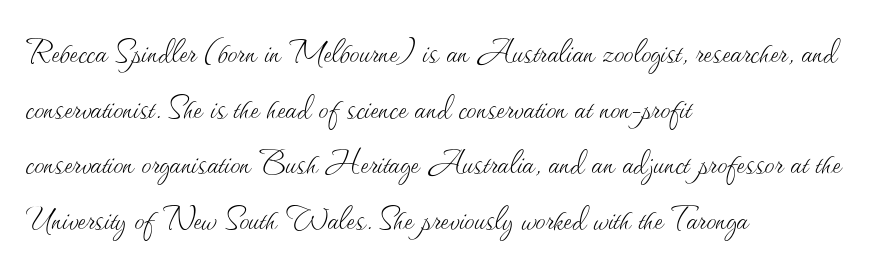
The image shows 40 px thin type; set left-aligned, normal line spacing (1.39x), normal letter spacing, not underlined; medium stroke contrast and a small x-height.
